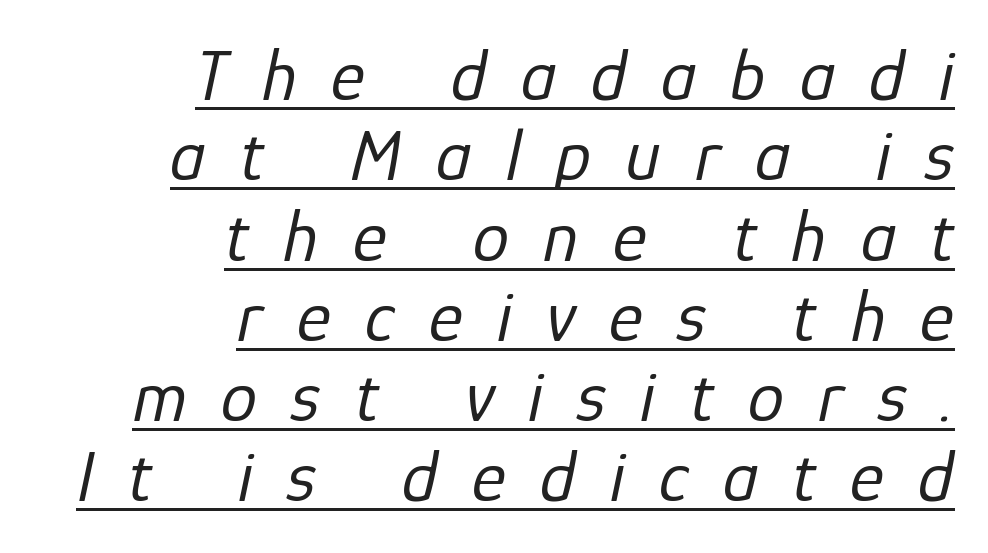
{"italic": "yes", "lean": "right", "slant_degrees": 12, "bold": "no", "weight": "regular", "width": "normal", "stroke_contrast": "low", "x_height": "medium", "monospaced": "no", "underline": "yes", "align": "right", "line_spacing": "tight", "line_spacing_ratio": 1.1, "letter_spacing": "wide", "letter_spacing_em": 0.47, "glyph_px": 73}
